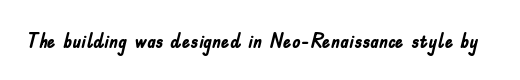
The letterforms sit shoulder to shoulder at normal distance. Check the space under the baseline: it is left empty. The sample has been set heavy, in full bold.
